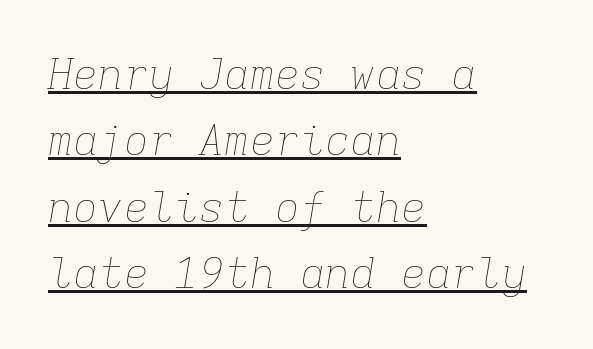
The image shows 42 px thin type, italic (leaning right), monospaced; set left-aligned, normal line spacing (1.58x), normal letter spacing, underlined; low stroke contrast and a medium x-height.
